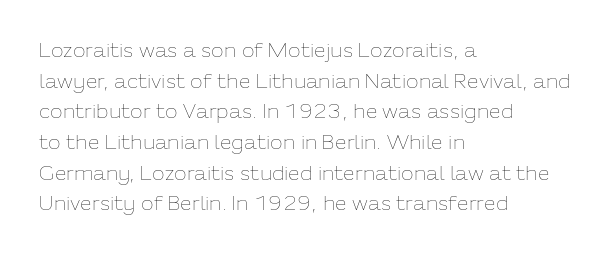
Q: Is the text bold? A: No.
Q: Is the text italic (slanted)? A: No, it is upright.
Q: Is the text underlined? A: No.
Q: How is the paragraph aligned? A: Left-aligned.
Q: Is the spacing between letters normal or unusually wide? A: Normal.
Q: Is the spacing between lines tight, normal or loose? A: Normal.
